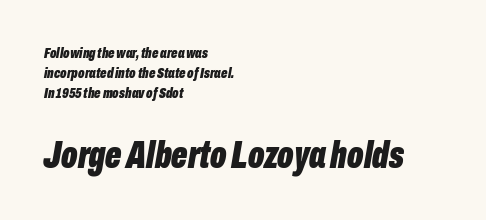
The image shows 38 px bold, condensed type, italic (leaning right); set left-aligned, normal line spacing (1.32x), normal letter spacing, not underlined; the second (bottom) block is 2.53x larger; low stroke contrast and a medium x-height.
